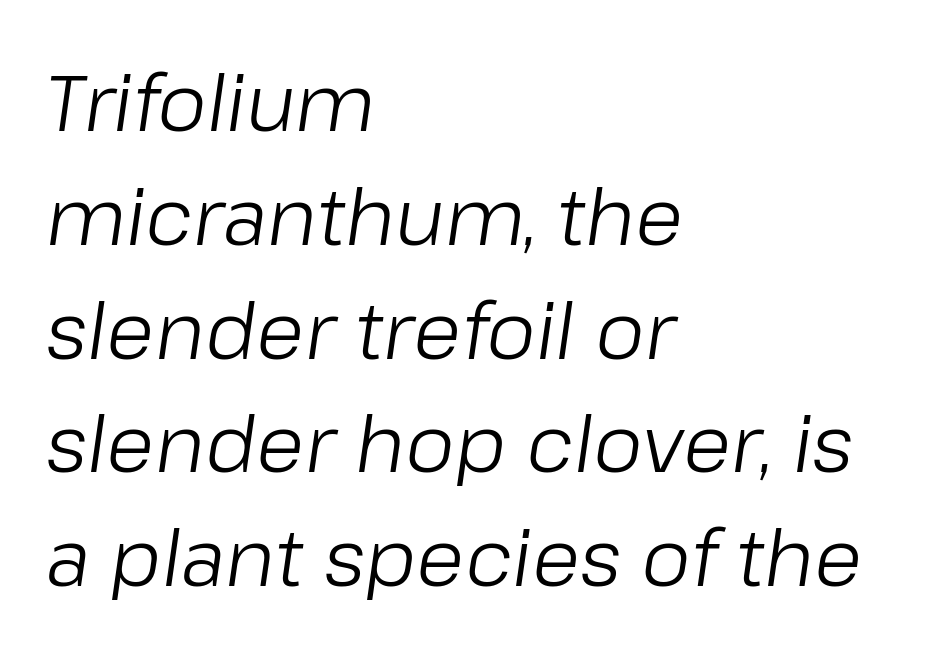
{"italic": "yes", "lean": "right", "slant_degrees": 8, "bold": "no", "weight": "light", "width": "normal", "stroke_contrast": "low", "x_height": "medium", "monospaced": "no", "underline": "no", "align": "left", "line_spacing": "normal", "line_spacing_ratio": 1.44, "letter_spacing": "normal", "letter_spacing_em": 0.0, "glyph_px": 79}
